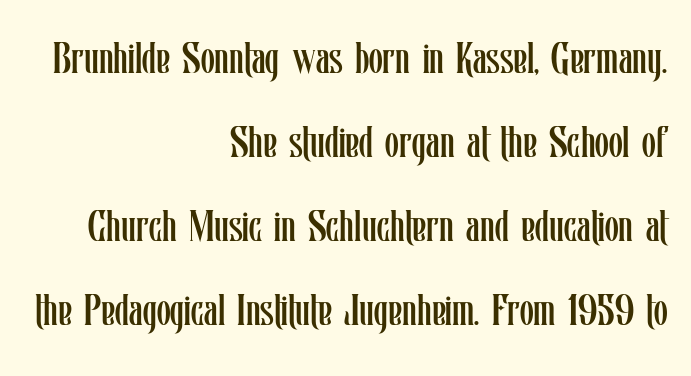
The image shows 45 px regular-weight, condensed type, upright; set right-aligned, line spacing 1.87x, normal letter spacing, not underlined; low stroke contrast and a medium x-height.
